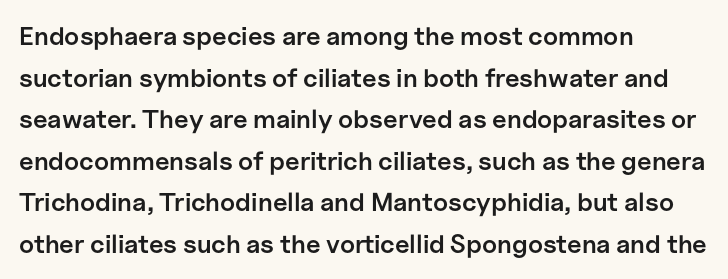
{"italic": "no", "bold": "semi", "underline": "no", "align": "left", "line_spacing": "normal", "line_spacing_ratio": 1.6, "letter_spacing": "normal", "letter_spacing_em": 0.0, "glyph_px": 26}
